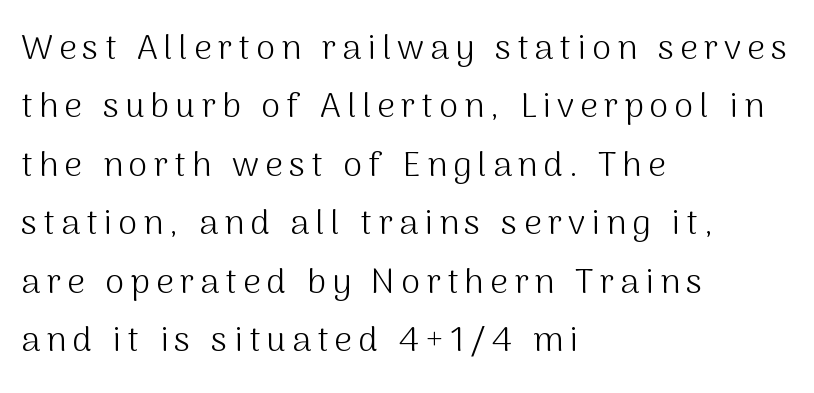
The image shows 35 px light sans-serif type, upright; set left-aligned, normal line spacing (1.67x), not underlined; medium stroke contrast and a medium x-height.
